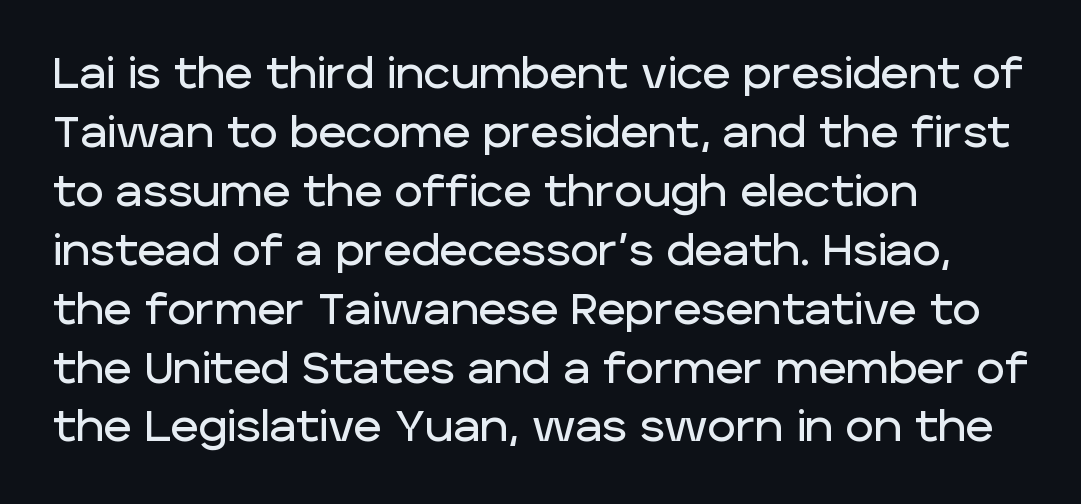
Q: Is the text italic (slanted)? A: No, it is upright.
Q: Is the typeface a serif or a sans-serif typeface? A: Sans-serif.
Q: Is the text underlined? A: No.
Q: How is the paragraph aligned? A: Left-aligned.
Q: Is the spacing between letters normal or unusually wide? A: Normal.
Q: Is the spacing between lines tight, normal or loose? A: Normal.
Q: Width (condensed, normal, or wide)? A: Normal.
Q: Stroke contrast? A: Low.
Q: x-height? A: Large.
Q: Monospaced? A: No.
